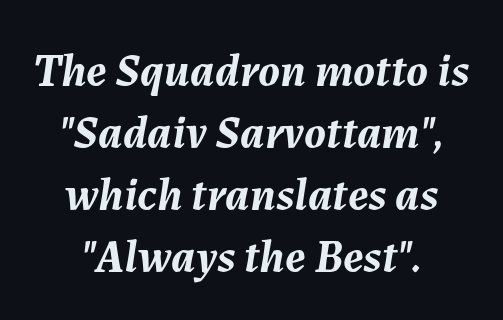
The specimen omits any rule beneath the text block's lines. Nothing unusual about the tracking: characters are spaced as the font intends. Is the type slanted? Yes — the strokes lean at a clear angle. The letters are bold, with thick, heavy strokes.
